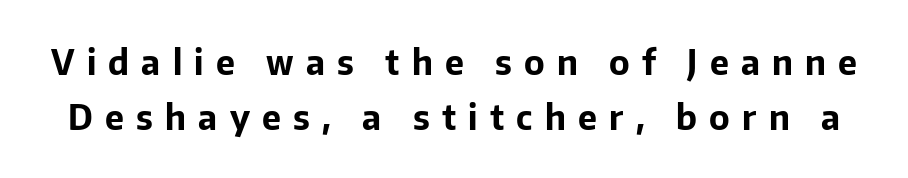
The image shows 34 px bold sans-serif type, upright; set normal line spacing (1.62x), unusually wide letter spacing (+0.36 em), not underlined; low stroke contrast and a medium x-height.
